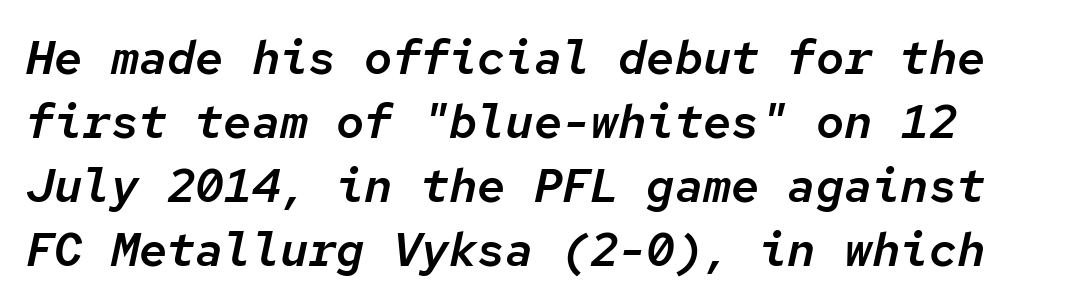
A bare baseline throughout the passage. This sample uses plain, unmodified letter spacing. Successive baselines arrive at the customary interval. The letters march in equal steps, a hallmark of fixed-pitch type. The passage shown leans; its letterforms are oblique.
